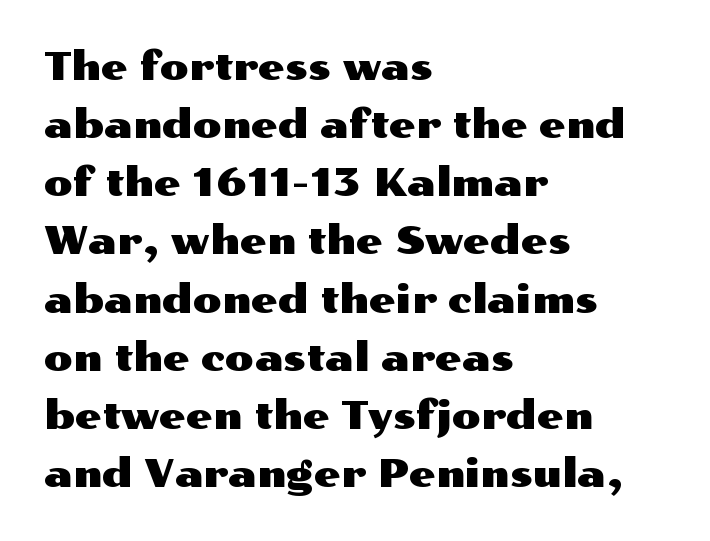
Q: Is the text italic (slanted)? A: No, it is upright.
Q: Is the typeface a serif or a sans-serif typeface? A: Sans-serif.
Q: Is the text underlined? A: No.
Q: How is the paragraph aligned? A: Left-aligned.
Q: Is the spacing between letters normal or unusually wide? A: Normal.
Q: Is the spacing between lines tight, normal or loose? A: Normal.
Q: Width (condensed, normal, or wide)? A: Wide.
Q: Stroke contrast? A: Medium.
Q: x-height? A: Medium.
Q: Monospaced? A: No.
